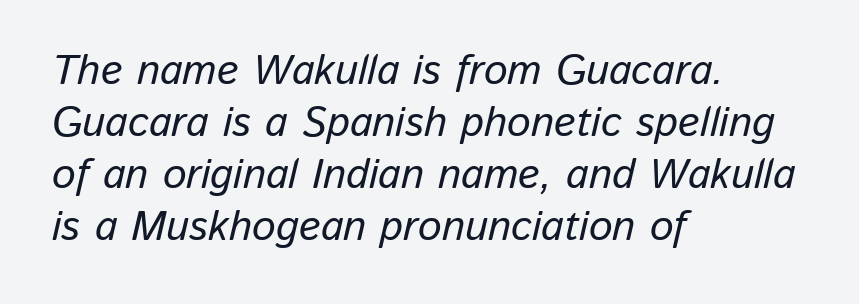
Q: Is the text italic (slanted)? A: Yes, it leans right by about 13 degrees.
Q: Is the text underlined? A: No.
Q: How is the paragraph aligned? A: Left-aligned.
Q: Is the spacing between letters normal or unusually wide? A: Normal.
Q: Width (condensed, normal, or wide)? A: Normal.
Q: Stroke contrast? A: Low.
Q: x-height? A: Medium.
Q: Monospaced? A: No.
